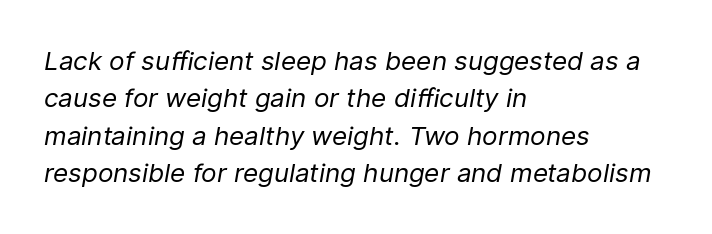
Characters are canted at an angle relative to the baseline's perpendicular. The font is comparable to plain body text, perhaps lighter. The lines are quadded left. Standard letterfit; no display-style spreading of the glyphs. Unmarked baselines from the first word to the last. Each new line begins a customary step beneath the previous one.
